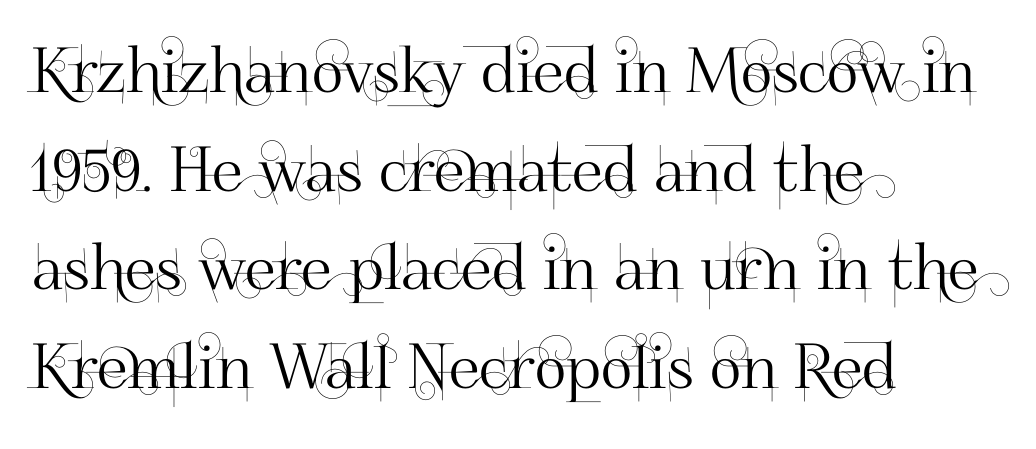
{"serif": "no", "italic": "no", "width": "normal", "stroke_contrast": "high", "x_height": "small", "monospaced": "no", "underline": "no", "align": "left", "line_spacing": "normal", "line_spacing_ratio": 1.59, "letter_spacing": "normal", "letter_spacing_em": 0.0, "glyph_px": 62}
